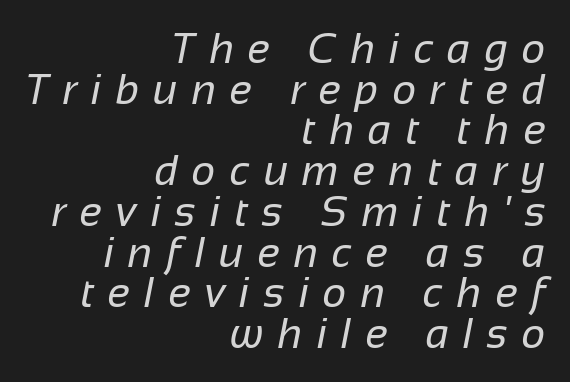
The image shows 42 px regular-weight sans-serif type; set right-aligned, tight line spacing (0.97x), unusually wide letter spacing (+0.33 em), not underlined; low stroke contrast and a medium x-height.
